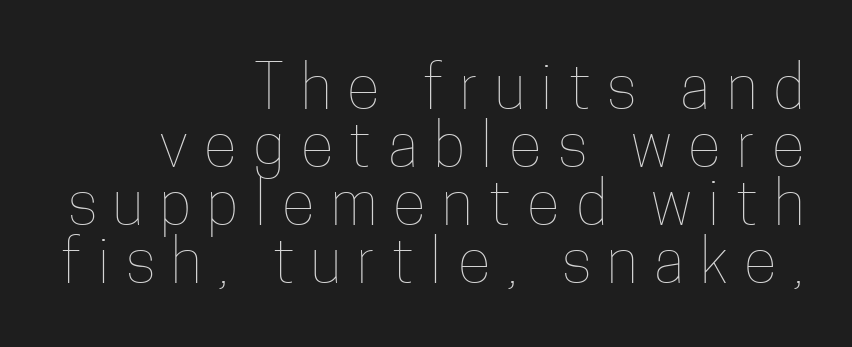
{"italic": "no", "bold": "no", "weight": "thin", "width": "condensed", "stroke_contrast": "low", "x_height": "medium", "monospaced": "no", "underline": "no", "align": "right", "line_spacing": "tight", "line_spacing_ratio": 0.95, "letter_spacing": "wide", "letter_spacing_em": 0.27, "glyph_px": 61}
